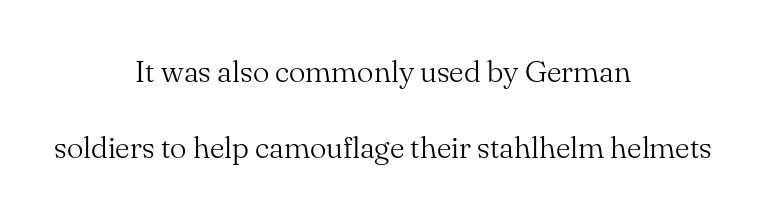
Short and long lines alike share a common midpoint. Each word holds together tightly as a unit, with standard inter-letter gaps. Descender tails drop into unmarked territory. This block would shrink considerably if given ordinary leading; it's expanded now. Note the varied advance widths — an 'i' is clearly narrower than an 'm'. Is this a heavy cut? Hardly; it is regular or lighter.
